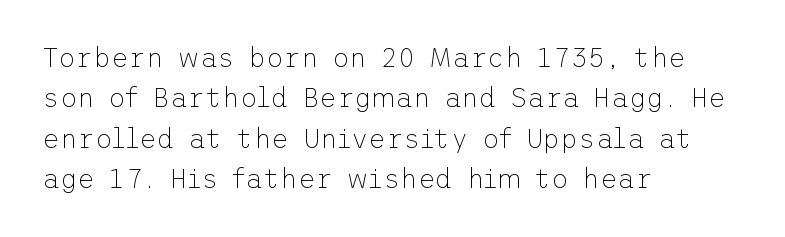
{"italic": "no", "bold": "no", "underline": "no", "align": "left", "line_spacing": "normal", "line_spacing_ratio": 1.5, "letter_spacing": "normal", "letter_spacing_em": 0.0, "glyph_px": 27}
